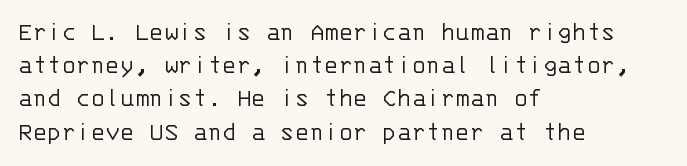
The zone under the glyphs is completely vacant. The passage is arranged the way most books set body copy — flush left. The type sits square on the baseline with zero lean. Weight: in the light-to-regular range. In terms of letterspacing, this is plain default setting.
